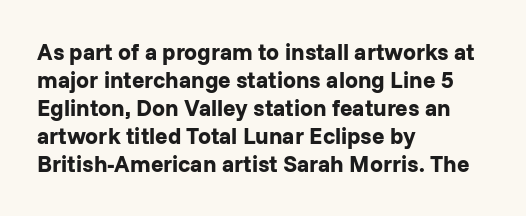
The image shows 23 px bold type, upright; set left-aligned, line spacing 1.22x, normal letter spacing, not underlined.
